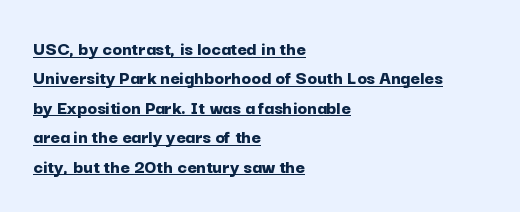
{"italic": "no", "bold": "yes", "underline": "yes", "align": "left", "line_spacing": "normal", "line_spacing_ratio": 1.47, "letter_spacing": "normal", "letter_spacing_em": 0.0, "glyph_px": 20}
